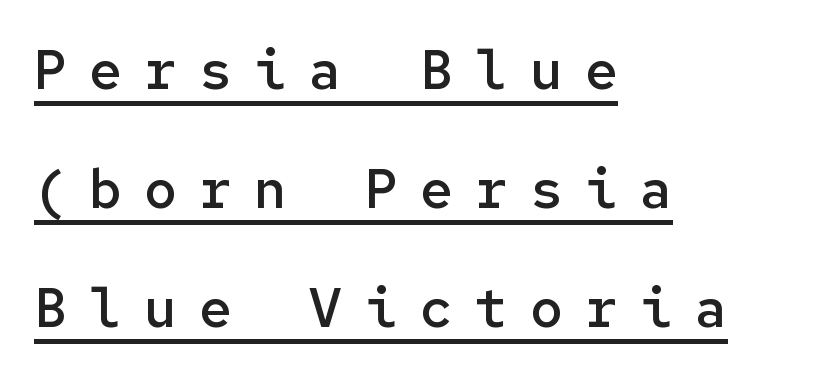
Q: Is the text bold? A: Semi-bold.
Q: Is the text italic (slanted)? A: No, it is upright.
Q: Is the typeface a serif or a sans-serif typeface? A: Sans-serif.
Q: Is the text underlined? A: Yes.
Q: How is the paragraph aligned? A: Left-aligned.
Q: Is the spacing between letters normal or unusually wide? A: Unusually wide.
Q: Is the spacing between lines tight, normal or loose? A: Loose.
Q: Width (condensed, normal, or wide)? A: Normal.
Q: Stroke contrast? A: Low.
Q: x-height? A: Medium.
Q: Monospaced? A: Yes.
